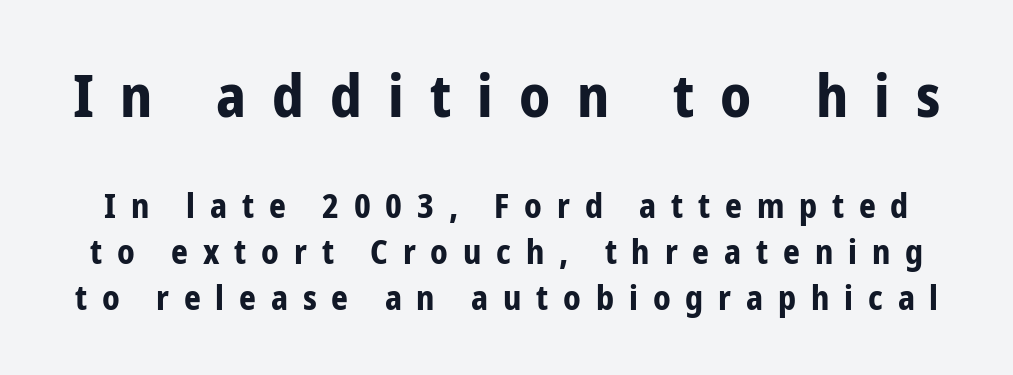
The image shows 58 px bold, condensed sans-serif type, upright; set normal line spacing (1.39x), unusually wide letter spacing (+0.45 em), not underlined; the first (top) block is 1.76x larger; low stroke contrast and a medium x-height.
